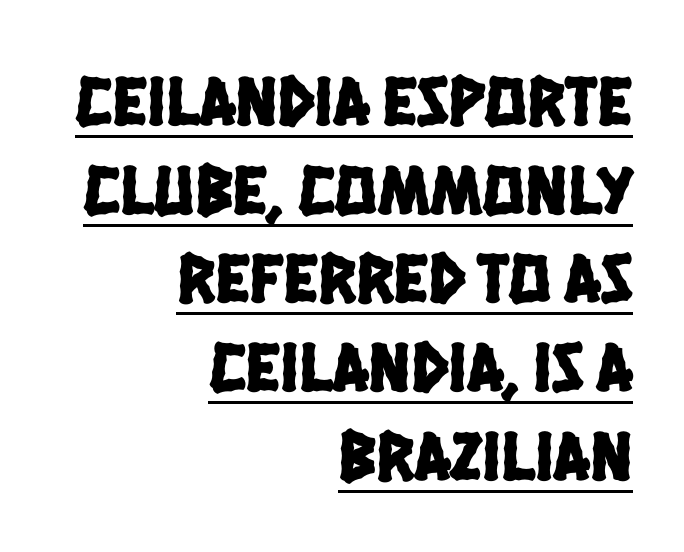
The image shows 71 px condensed sans-serif type; set right-aligned, normal line spacing (1.25x), normal letter spacing, underlined; low stroke contrast and a large x-height.
